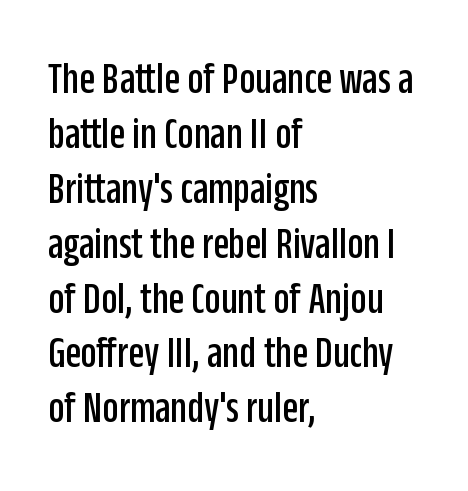
The image shows 45 px condensed sans-serif type, upright; set left-aligned, line spacing 1.22x, normal letter spacing, not underlined; low stroke contrast and a large x-height.
